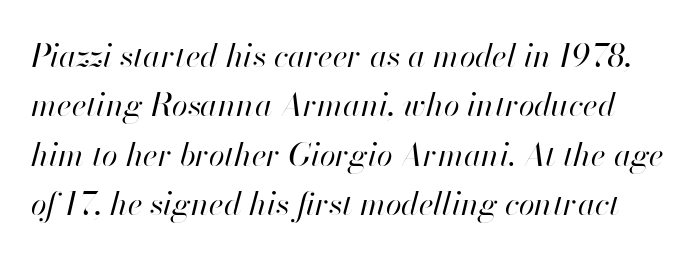
The image shows 32 px regular-weight type, italic (leaning right); set normal line spacing (1.54x), normal letter spacing, not underlined; high stroke contrast and a small x-height.
